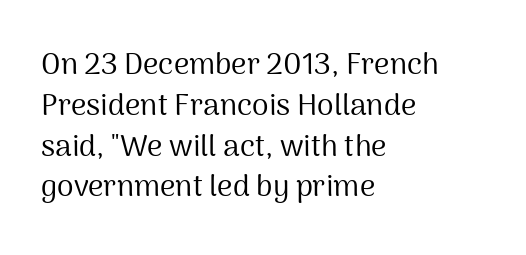
The image shows 30 px regular-weight sans-serif type, upright; set left-aligned, normal line spacing (1.36x), normal letter spacing, not underlined; medium stroke contrast and a medium x-height.
